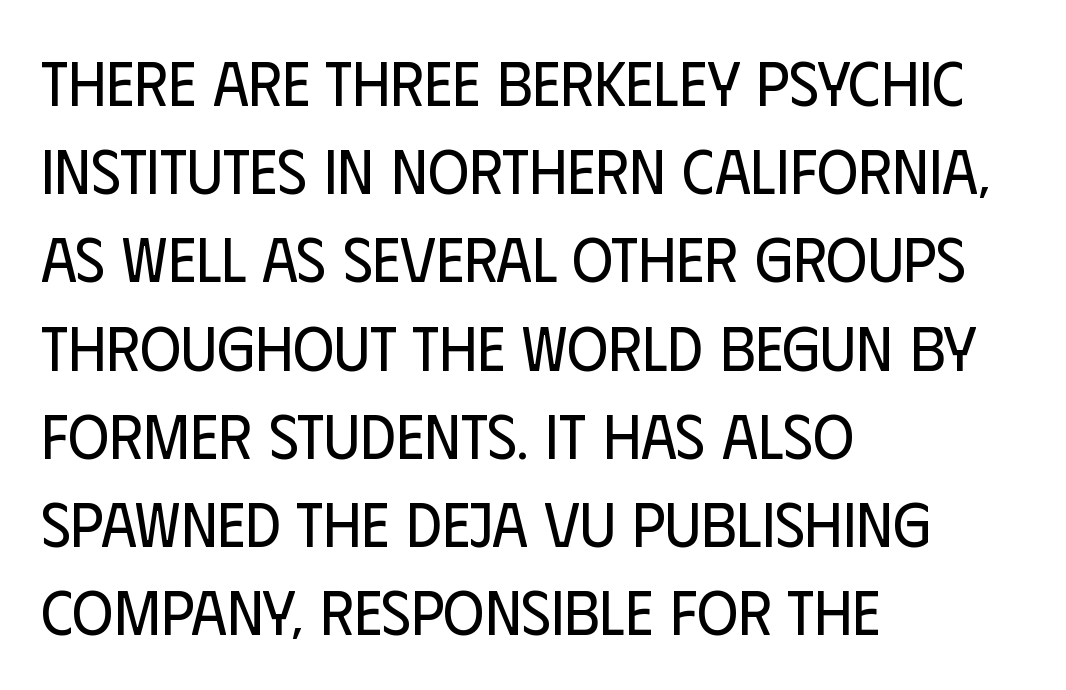
{"serif": "no", "italic": "no", "bold": "no", "weight": "regular", "width": "condensed", "stroke_contrast": "low", "x_height": "large", "monospaced": "no", "underline": "no", "align": "left", "line_spacing": "normal", "line_spacing_ratio": 1.4, "letter_spacing": "normal", "letter_spacing_em": 0.0, "glyph_px": 63}
